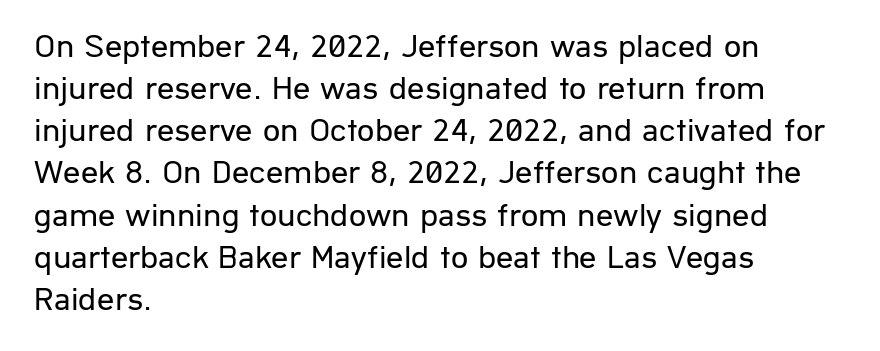
In CSS terms this would be text-align: left. Spacing between characters is what you'd get straight out of the box. These glyphs show unthickened strokes, regular width or finer. This is roman type, the default non-slanted kind.
